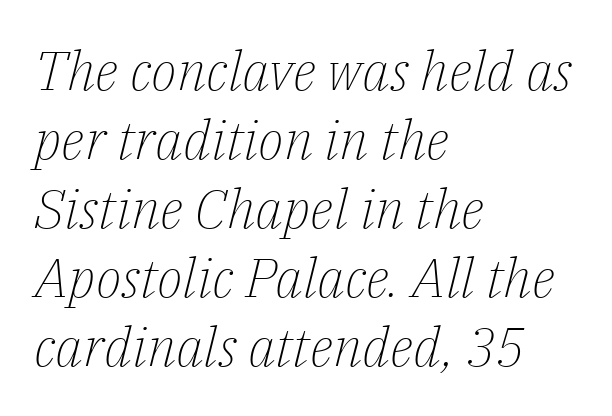
Q: Is the text bold? A: No.
Q: Is the text italic (slanted)? A: Yes, it leans right by about 14 degrees.
Q: Is the typeface a serif or a sans-serif typeface? A: Serif.
Q: Is the text underlined? A: No.
Q: How is the paragraph aligned? A: Left-aligned.
Q: Is the spacing between letters normal or unusually wide? A: Normal.
Q: Is the spacing between lines tight, normal or loose? A: Normal.
Q: Width (condensed, normal, or wide)? A: Normal.
Q: Stroke contrast? A: Low.
Q: x-height? A: Medium.
Q: Monospaced? A: No.
